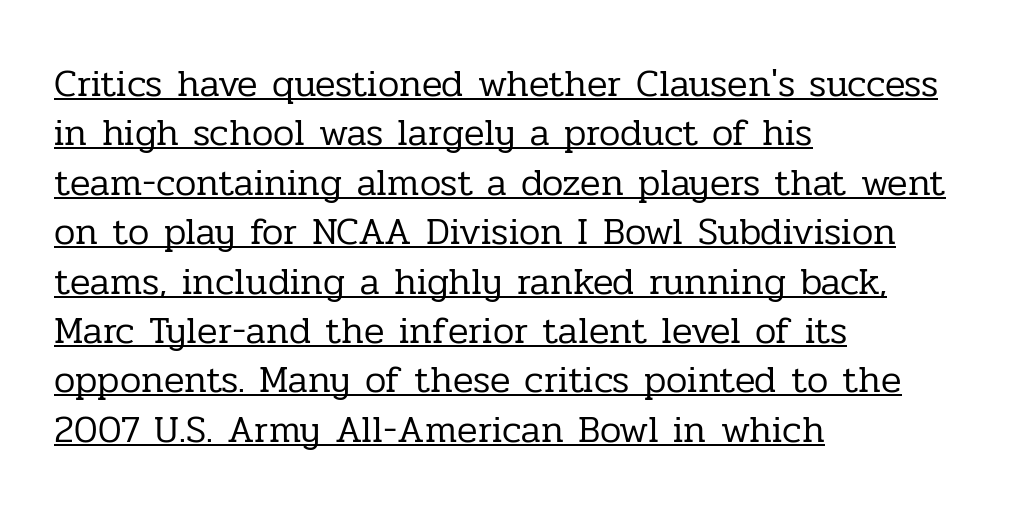
The rendering uses natural spacing where letterforms have individual widths. This is roman type, the default non-slanted kind. Is this a heavy cut? Hardly; it is regular or lighter. The glyphs are accompanied by a horizontal stroke just below them. The lines sit at an ordinary, default distance from one another. A serif font was chosen for this passage.
